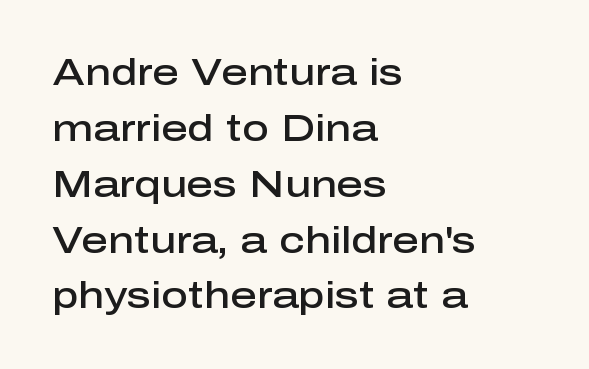
The face used here is proportionally spaced, like ordinary book or web type. Grotesque or geometric, the face here clearly has no serifs. In terms of weight, the rendering is demibold, just under bold. The paragraph shown leans on its left margin. The letters sit at their default tracking, neither squeezed nor spread.
